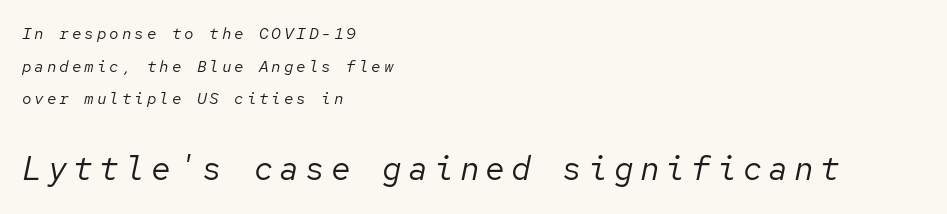
Q: Is the text bold? A: No.
Q: Is the text italic (slanted)? A: Yes, it leans right by about 12 degrees.
Q: Is the text underlined? A: No.
Q: How is the paragraph aligned? A: Left-aligned.
Q: Is the spacing between lines tight, normal or loose? A: Loose.
Q: Which block of text is set in a larger size, the first (top) or the second (bottom)? A: The second (bottom) one.
Q: Width (condensed, normal, or wide)? A: Normal.
Q: Stroke contrast? A: Low.
Q: x-height? A: Medium.
Q: Monospaced? A: Yes.
